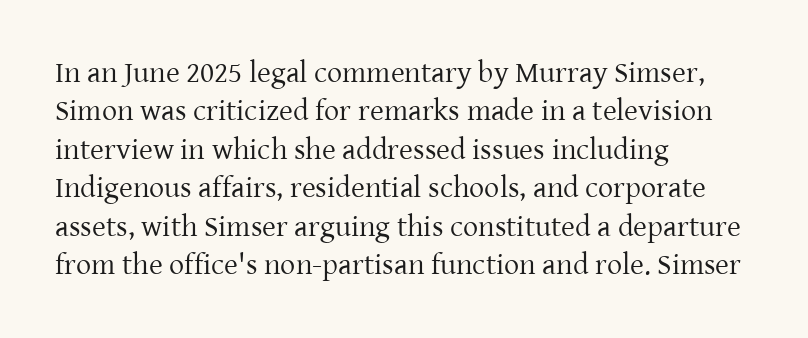
Q: Is the text bold? A: No.
Q: Is the text italic (slanted)? A: No, it is upright.
Q: Is the typeface a serif or a sans-serif typeface? A: Serif.
Q: Is the text underlined? A: No.
Q: How is the paragraph aligned? A: Left-aligned.
Q: Is the spacing between letters normal or unusually wide? A: Normal.
Q: Is the spacing between lines tight, normal or loose? A: Normal.
Q: Width (condensed, normal, or wide)? A: Normal.
Q: Stroke contrast? A: Low.
Q: x-height? A: Medium.
Q: Monospaced? A: No.
